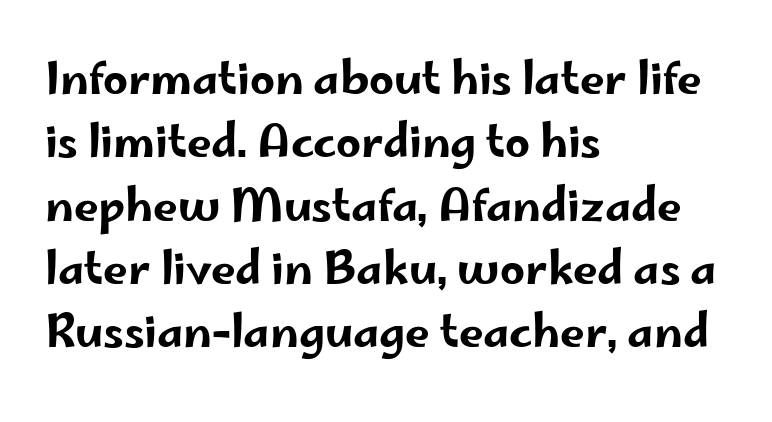
{"serif": "no", "italic": "no", "width": "wide", "stroke_contrast": "low", "x_height": "small", "monospaced": "no", "underline": "no", "align": "left", "line_spacing": "normal", "line_spacing_ratio": 1.44, "letter_spacing": "normal", "letter_spacing_em": 0.0, "glyph_px": 44}
